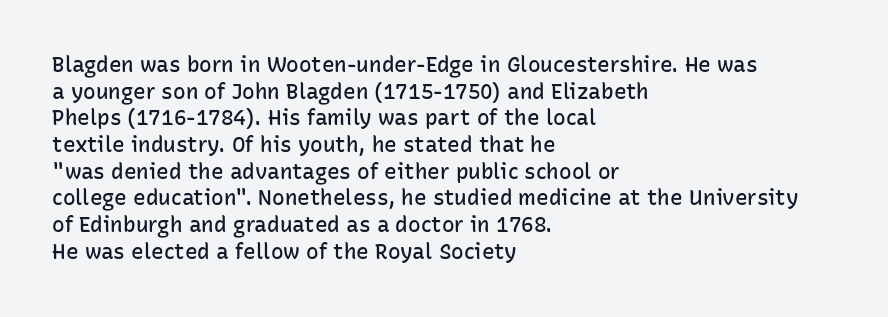
The image shows 21 px text type, upright; set left-aligned, normal line spacing (1.27x), normal letter spacing, not underlined.
